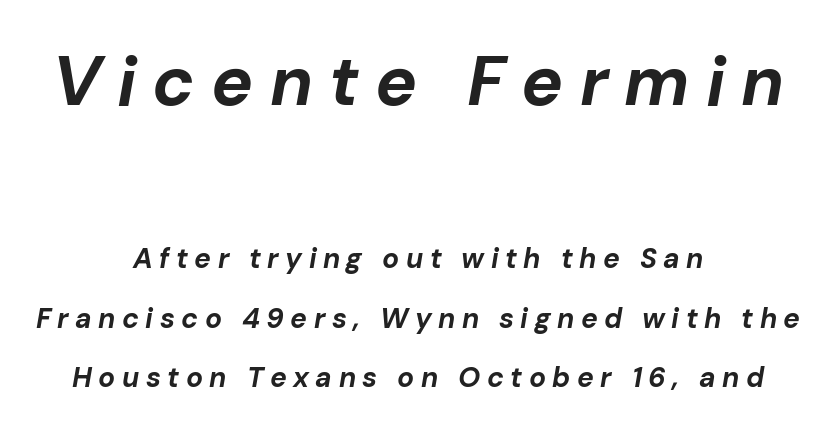
This is oblique type, the kind used for emphasis or titles. The space beneath each line is pristine and unruled. A typesetter would call this proportional, since set widths differ per character. Compared with a flush-left layout, this one balances lines on the center instead. How are the letters spaced? Widely, with obvious added tracking.
